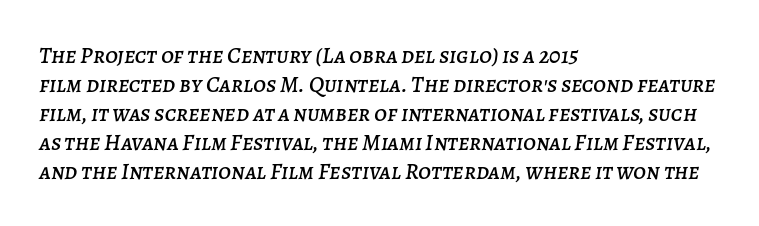
No word sits above an underline. Honestly, the letter spacing is just normal — you wouldn't notice it. The block of text has a typical density, with ordinary space between rows. Caption: multi-line text, flush left, ragged right. In terms of posture, this sample is oblique.
